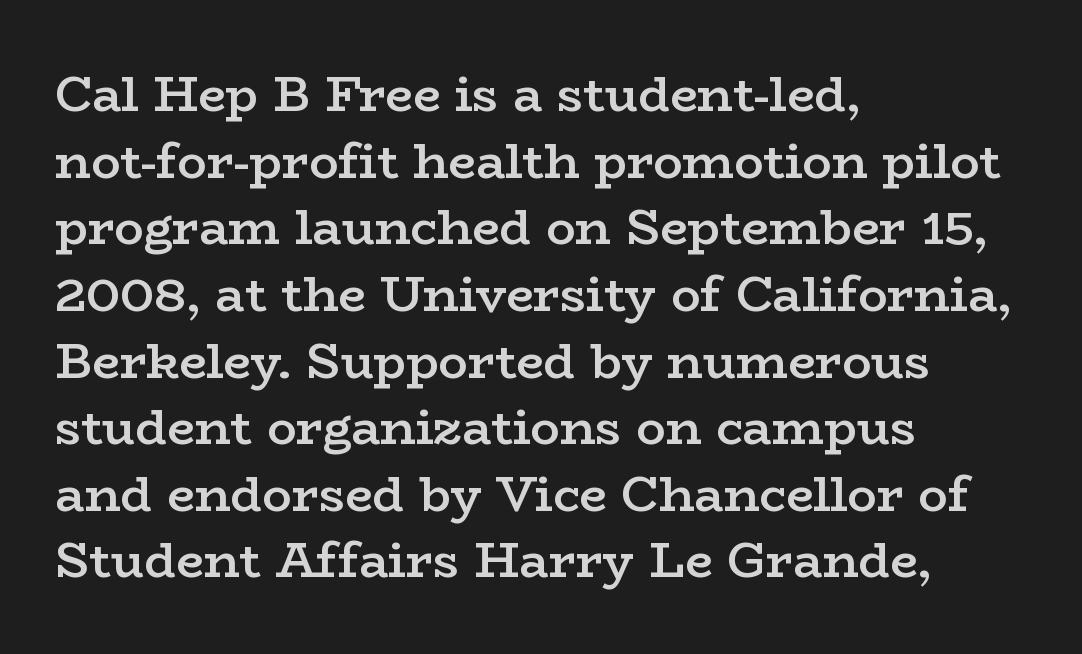
{"serif": "yes", "italic": "no", "bold": "semi", "weight": "semibold", "width": "wide", "stroke_contrast": "low", "x_height": "medium", "monospaced": "no", "underline": "no", "align": "left", "line_spacing": "normal", "line_spacing_ratio": 1.36, "letter_spacing": "normal", "letter_spacing_em": 0.0, "glyph_px": 49}
